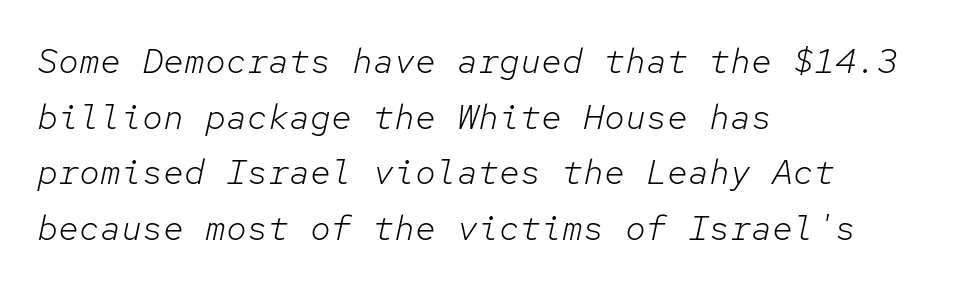
Leftover space on each line is placed entirely after the last word. You can tell it's italic because the verticals aren't actually vertical. This sample has the even, mechanical cadence of fixed-width lettering. Regular leading. Stroke mass is kept to a normal reading level or below. The strip under each line holds only bare page.
